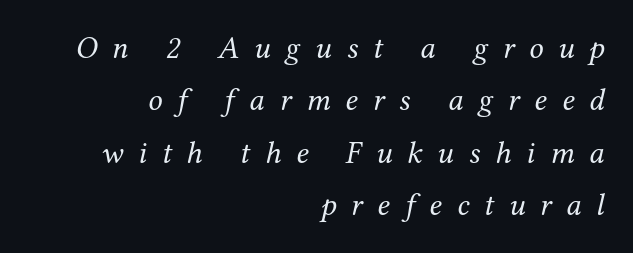
The typesetter chose a ragged-left arrangement here. Yep, that's italic — everything's leaning. The type family on display is of the serif kind. Someone cranked the tracking dial way up on this one. The lines sit at an ordinary, default distance from one another. Varying glyph widths throughout — classic text-font behaviour.
